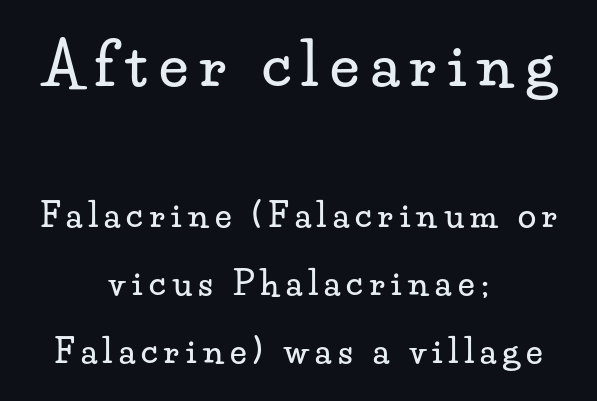
The image shows 58 px wide serif type, upright; set centered, loose line spacing (2.05x), unusually wide letter spacing (+0.2 em), not underlined; the first (top) block is 1.76x larger; low stroke contrast and a small x-height.
